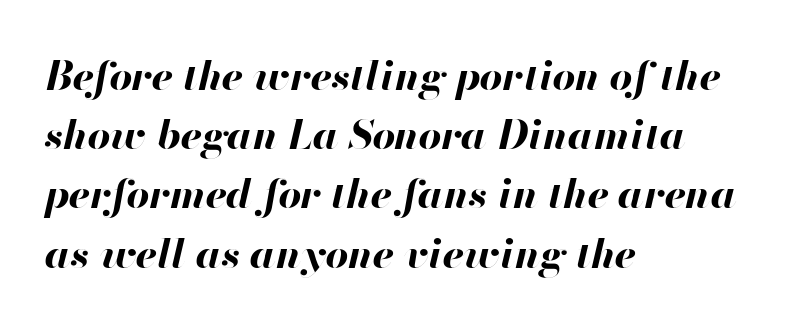
Q: Is the text bold? A: Yes.
Q: Is the text italic (slanted)? A: Yes, it leans right by about 13 degrees.
Q: Is the text underlined? A: No.
Q: How is the paragraph aligned? A: Left-aligned.
Q: Is the spacing between letters normal or unusually wide? A: Normal.
Q: Is the spacing between lines tight, normal or loose? A: Normal.
Q: Width (condensed, normal, or wide)? A: Normal.
Q: Stroke contrast? A: High.
Q: x-height? A: Small.
Q: Monospaced? A: No.
